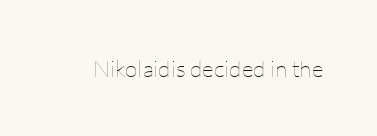
{"italic": "no", "bold": "no", "underline": "no", "letter_spacing": "normal", "letter_spacing_em": 0.0, "glyph_px": 23}
